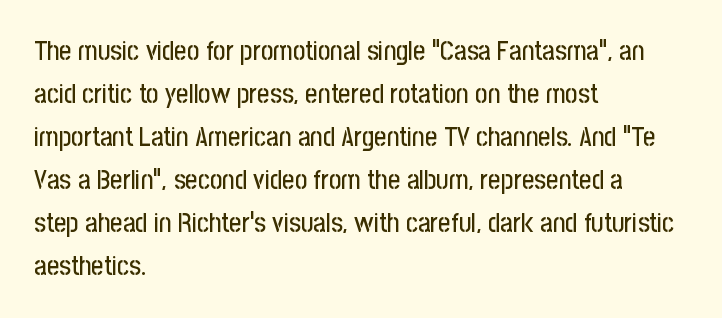
The image shows 27 px text type, upright; set left-aligned, normal line spacing (1.59x), normal letter spacing, not underlined.
